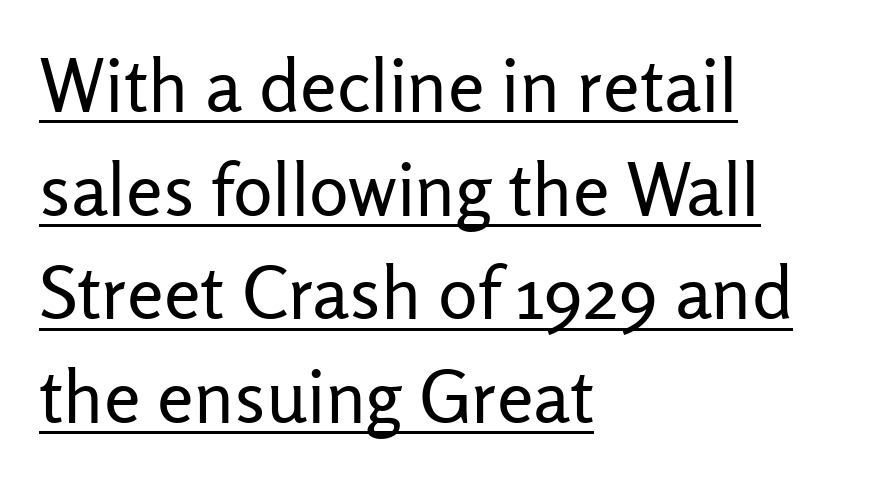
{"serif": "no", "italic": "no", "bold": "no", "weight": "regular", "width": "normal", "stroke_contrast": "low", "x_height": "medium", "monospaced": "no", "underline": "yes", "align": "left", "line_spacing": "normal", "line_spacing_ratio": 1.4, "letter_spacing": "normal", "letter_spacing_em": 0.0, "glyph_px": 74}
